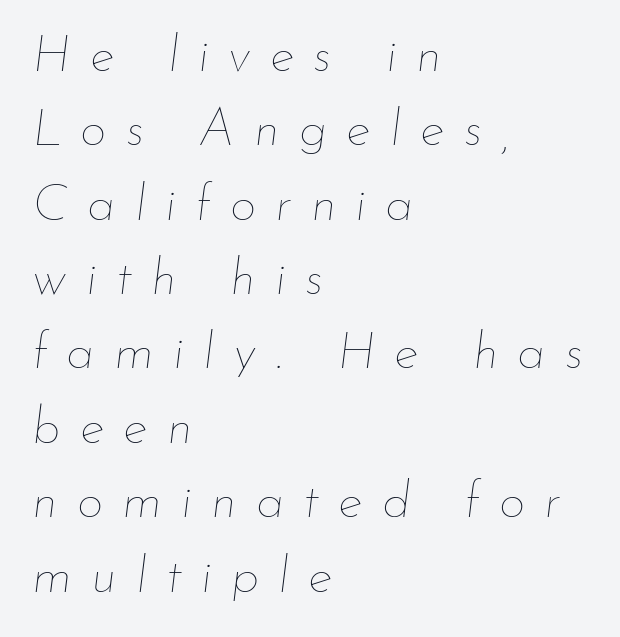
{"italic": "yes", "lean": "right", "slant_degrees": 7, "bold": "no", "weight": "thin", "width": "normal", "stroke_contrast": "low", "x_height": "small", "monospaced": "no", "underline": "no", "align": "left", "line_spacing": "normal", "line_spacing_ratio": 1.43, "letter_spacing": "wide", "letter_spacing_em": 0.37, "glyph_px": 52}
